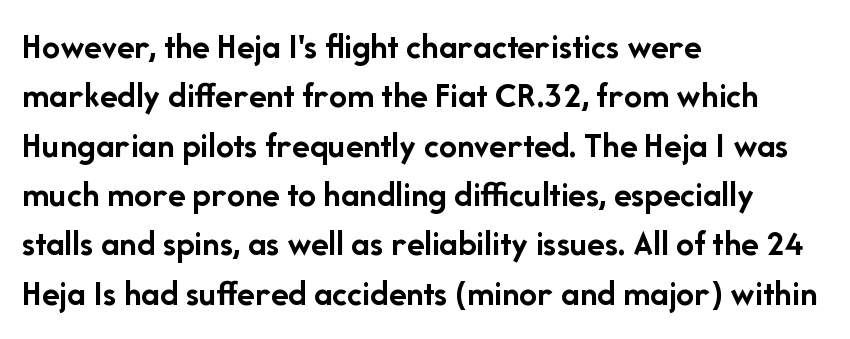
The type family on display is of the sans-serif kind. The letters advance in unequal steps, a hallmark of proportional type. How would I describe the line gaps? Plain and ordinary. Summary of weight: heavy, a full bold.
